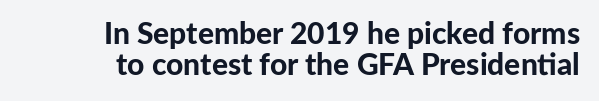
The image shows 30 px bold sans-serif type, upright; set right-aligned, tight line spacing (1.04x), normal letter spacing, not underlined; low stroke contrast and a medium x-height.
